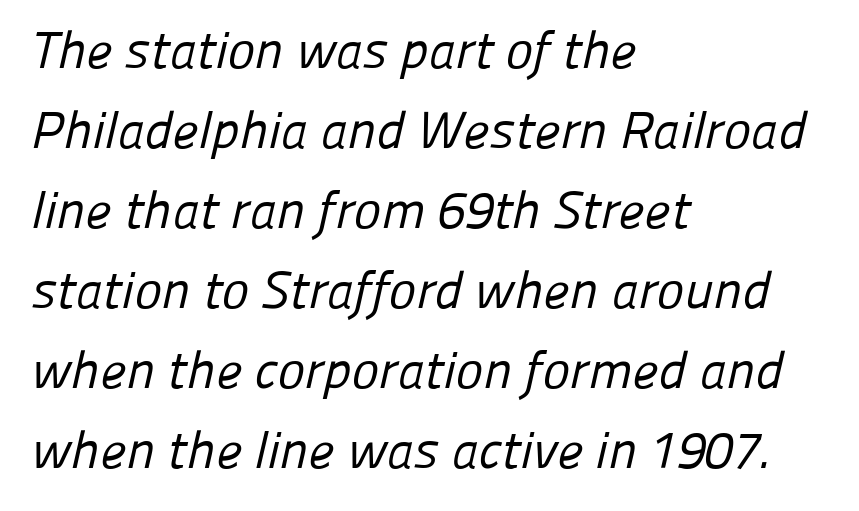
The image shows 52 px regular-weight sans-serif type; set left-aligned, normal line spacing (1.54x), normal letter spacing, not underlined; low stroke contrast and a medium x-height.
